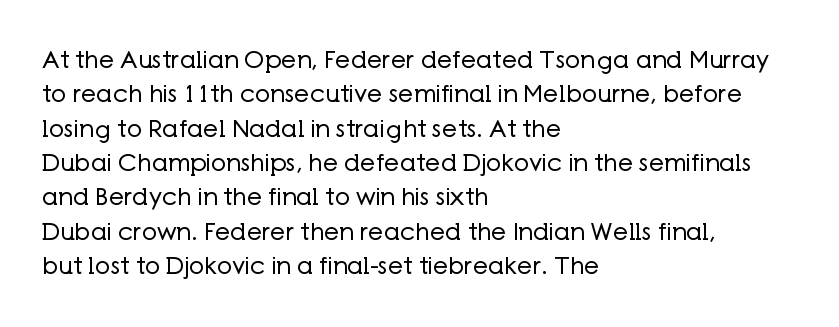
{"italic": "no", "bold": "no", "underline": "no", "align": "left", "line_spacing": "normal", "line_spacing_ratio": 1.43, "letter_spacing": "normal", "letter_spacing_em": 0.0, "glyph_px": 24}
